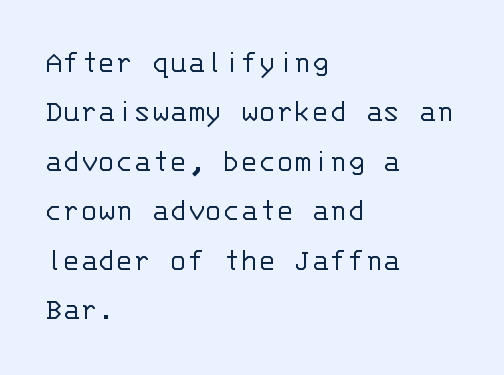
Q: Is the text bold? A: No.
Q: Is the text italic (slanted)? A: No, it is upright.
Q: Is the typeface a serif or a sans-serif typeface? A: Sans-serif.
Q: Is the text underlined? A: No.
Q: How is the paragraph aligned? A: Left-aligned.
Q: Is the spacing between letters normal or unusually wide? A: Normal.
Q: Is the spacing between lines tight, normal or loose? A: Normal.
Q: Width (condensed, normal, or wide)? A: Normal.
Q: Stroke contrast? A: Low.
Q: x-height? A: Large.
Q: Monospaced? A: Yes.
